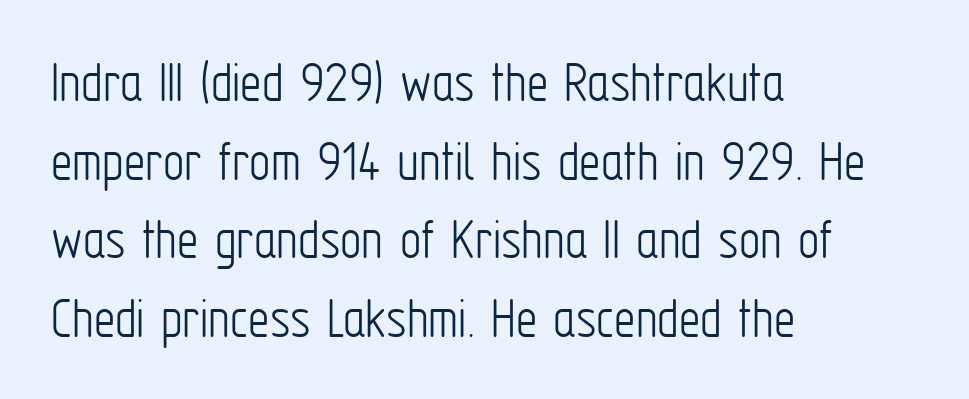
Q: Is the text bold? A: No.
Q: Is the text italic (slanted)? A: No, it is upright.
Q: Is the typeface a serif or a sans-serif typeface? A: Sans-serif.
Q: Is the text underlined? A: No.
Q: How is the paragraph aligned? A: Left-aligned.
Q: Is the spacing between letters normal or unusually wide? A: Normal.
Q: Is the spacing between lines tight, normal or loose? A: Normal.
Q: Width (condensed, normal, or wide)? A: Condensed.
Q: Stroke contrast? A: Low.
Q: x-height? A: Medium.
Q: Monospaced? A: No.
